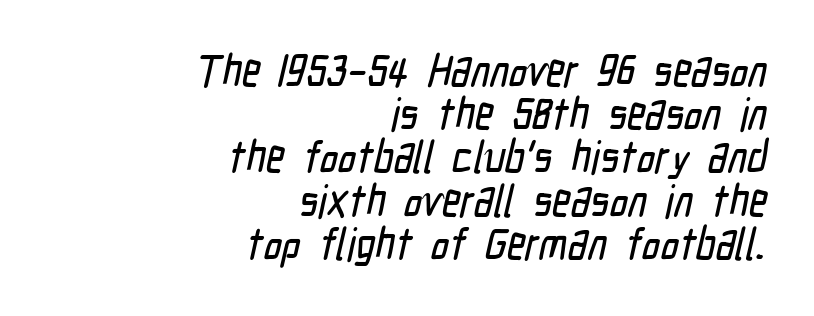
Beneath every word, the page is bare. Note the varied advance widths — an 'i' is clearly narrower than an 'm'. Baseline-to-baseline distance is barely more than the letter height. Horizontally, the lines are justified to the trailing edge only.
